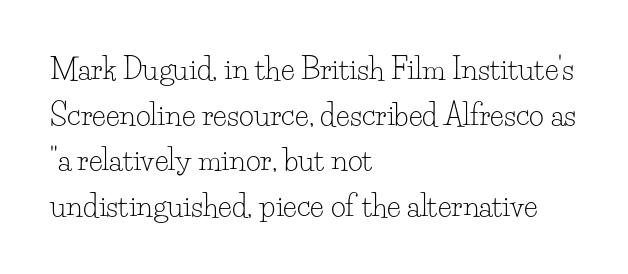
Q: Is the text bold? A: No.
Q: Is the text italic (slanted)? A: No, it is upright.
Q: Is the typeface a serif or a sans-serif typeface? A: Serif.
Q: Is the text underlined? A: No.
Q: How is the paragraph aligned? A: Left-aligned.
Q: Is the spacing between letters normal or unusually wide? A: Normal.
Q: Is the spacing between lines tight, normal or loose? A: Normal.
Q: Width (condensed, normal, or wide)? A: Normal.
Q: Stroke contrast? A: Low.
Q: x-height? A: Small.
Q: Monospaced? A: No.
